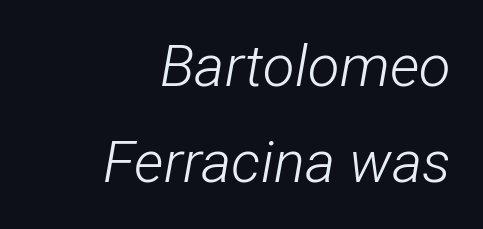
Q: Is the text bold? A: No.
Q: Is the text italic (slanted)? A: Yes, it leans right by about 12 degrees.
Q: Is the text underlined? A: No.
Q: How is the paragraph aligned? A: Right-aligned.
Q: Is the spacing between letters normal or unusually wide? A: Normal.
Q: Is the spacing between lines tight, normal or loose? A: Normal.
Q: Width (condensed, normal, or wide)? A: Condensed.
Q: Stroke contrast? A: Low.
Q: x-height? A: Medium.
Q: Monospaced? A: No.
